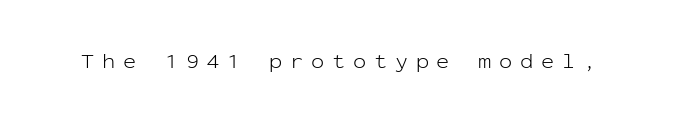
The image shows 22 px text type, upright; set unusually wide letter spacing (+0.35 em), not underlined.
